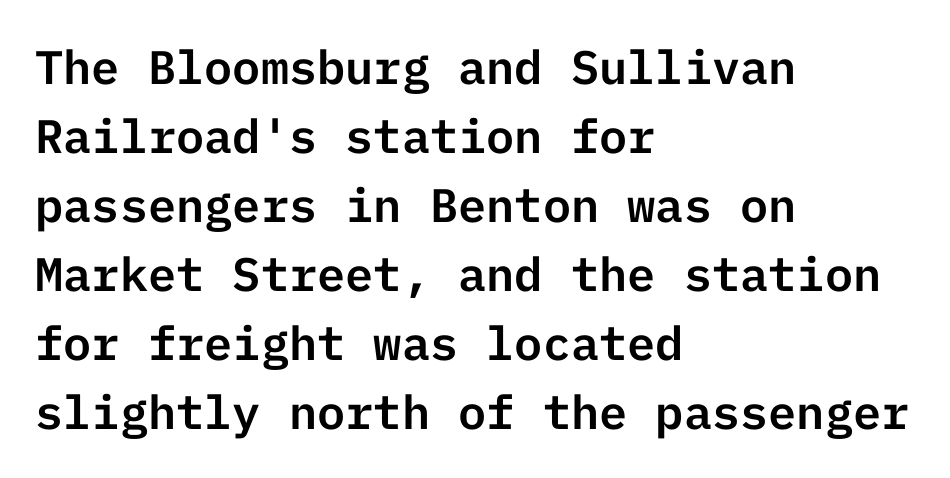
The vertical gap from one line to the next is medium. Grotesque or geometric, the face here clearly has no serifs. Between one letter and the next there's only the usual sliver of space. Clear beneath every line of the passage.
